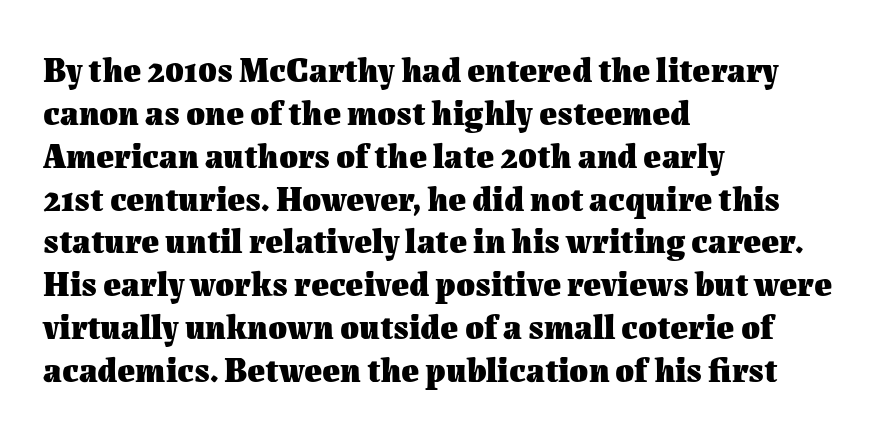
The rendering uses a moderate line-height, typical for paragraphs. Strokes here are thick enough to call this a true bold. Short note: letters normally spaced. The zone under the glyphs is completely vacant. The compositor pushed each line to the left boundary. This sample has the flowing, uneven cadence of proportional lettering.
